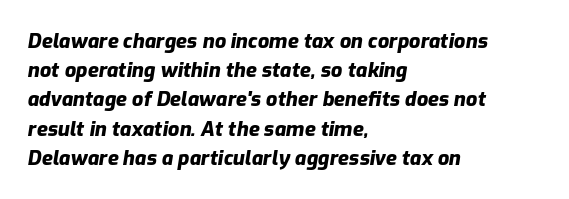
Q: Is the text bold? A: Yes.
Q: Is the text italic (slanted)? A: Yes, it leans right by about 9 degrees.
Q: Is the text underlined? A: No.
Q: How is the paragraph aligned? A: Left-aligned.
Q: Is the spacing between letters normal or unusually wide? A: Normal.
Q: Is the spacing between lines tight, normal or loose? A: Normal.
